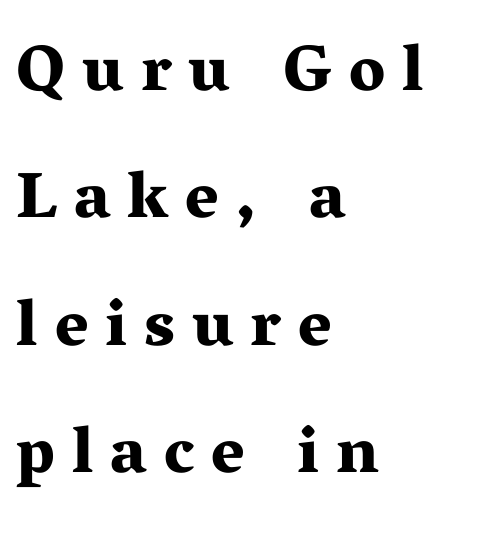
{"serif": "yes", "italic": "no", "bold": "yes", "weight": "bold", "width": "wide", "stroke_contrast": "medium", "x_height": "medium", "monospaced": "no", "underline": "no", "align": "left", "line_spacing": "loose", "line_spacing_ratio": 1.96, "letter_spacing": "wide", "letter_spacing_em": 0.26, "glyph_px": 65}
